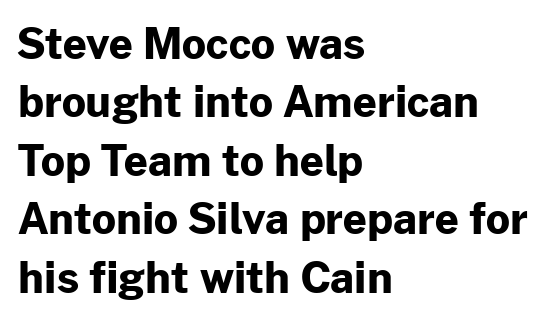
Q: Is the text bold? A: Yes.
Q: Is the text italic (slanted)? A: No, it is upright.
Q: Is the typeface a serif or a sans-serif typeface? A: Sans-serif.
Q: Is the text underlined? A: No.
Q: How is the paragraph aligned? A: Left-aligned.
Q: Is the spacing between letters normal or unusually wide? A: Normal.
Q: Is the spacing between lines tight, normal or loose? A: Normal.
Q: Width (condensed, normal, or wide)? A: Normal.
Q: Stroke contrast? A: Low.
Q: x-height? A: Medium.
Q: Monospaced? A: No.
